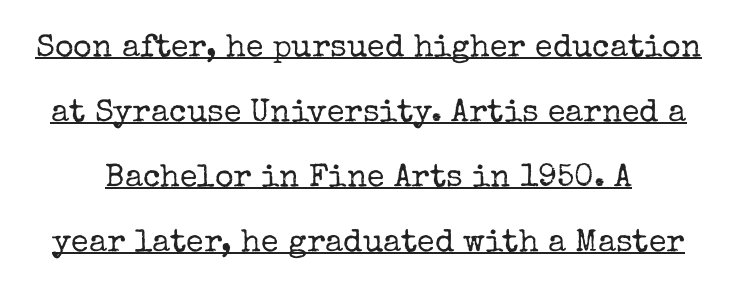
{"serif": "yes", "italic": "no", "bold": "no", "weight": "regular", "width": "normal", "stroke_contrast": "low", "x_height": "medium", "monospaced": "no", "underline": "yes", "line_spacing": "loose", "line_spacing_ratio": 2.03, "letter_spacing": "normal", "letter_spacing_em": 0.0, "glyph_px": 32}
